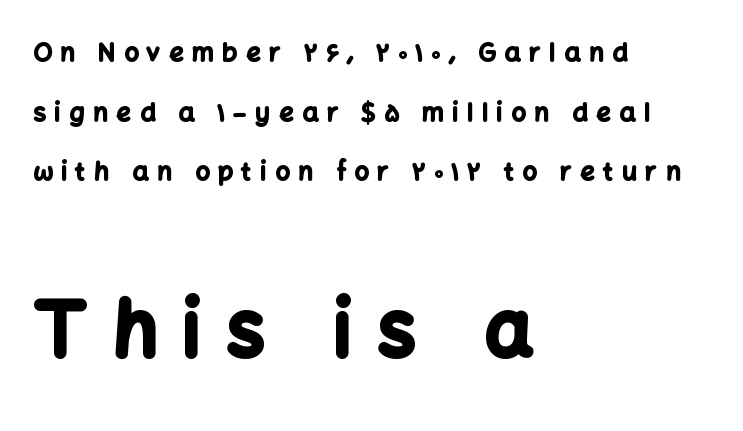
{"serif": "no", "italic": "no", "bold": "yes", "weight": "bold", "width": "normal", "stroke_contrast": "low", "x_height": "medium", "monospaced": "no", "underline": "no", "align": "left", "line_spacing": "loose", "line_spacing_ratio": 2.39, "letter_spacing": "wide", "letter_spacing_em": 0.35, "larger_block": "second", "size_ratio": 3.0, "glyph_px": 75}
